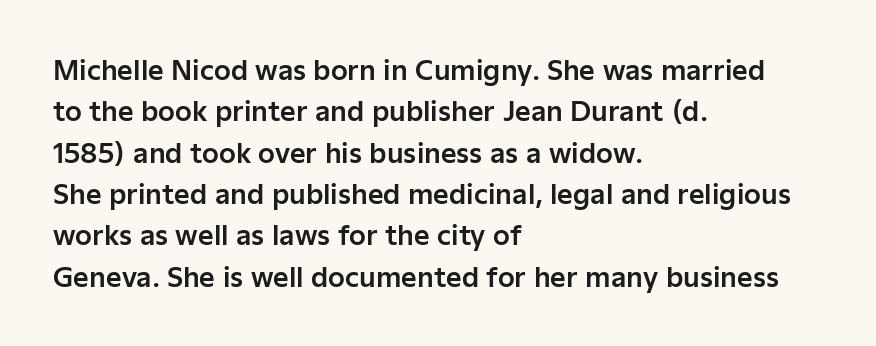
The image shows 27 px text type, upright; set left-aligned, normal line spacing (1.53x), normal letter spacing, not underlined.
